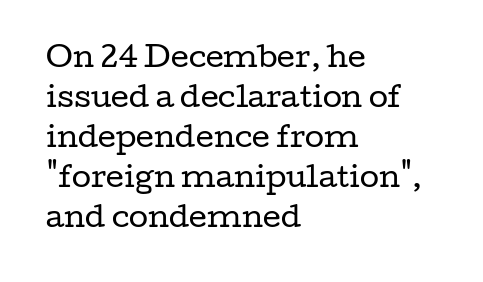
The image shows 28 px regular-weight, wide serif type, upright; set left-aligned, normal line spacing (1.43x), normal letter spacing, not underlined; low stroke contrast and a medium x-height.
